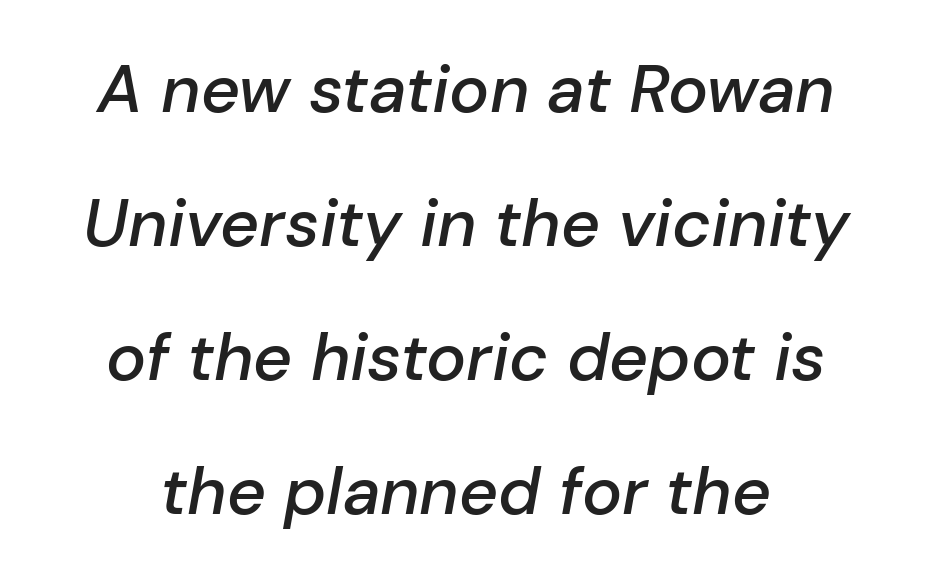
Is the type slanted? Yes — the strokes lean at a clear angle. How are the letters spaced? Ordinarily, with no added tracking. Semibold letterforms, between regular and bold. Any mark beneath the type? The region is blank. Widely set lines give the paragraph a tall, airy silhouette. The letters advance in unequal steps, a hallmark of proportional type.
